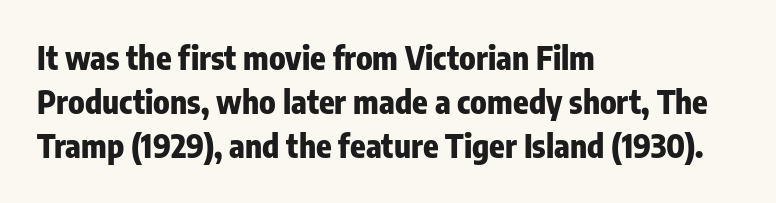
The image shows 32 px heavy, condensed sans-serif type, upright; set left-aligned, normal line spacing (1.37x), normal letter spacing, not underlined; low stroke contrast and a medium x-height.
